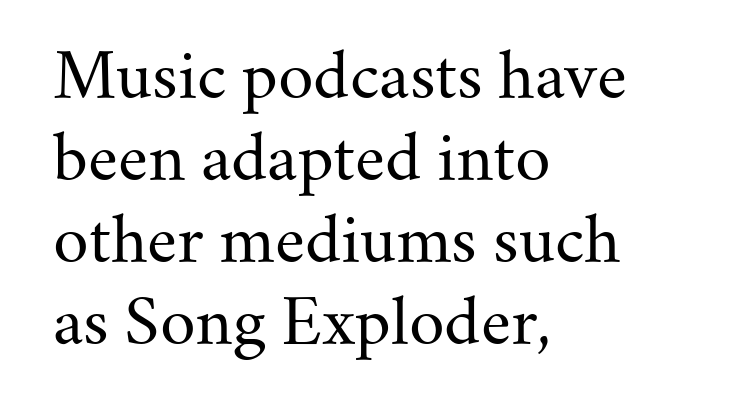
The image shows 62 px regular-weight serif type, upright; set left-aligned, normal line spacing (1.32x), normal letter spacing, not underlined; medium stroke contrast and a small x-height.
